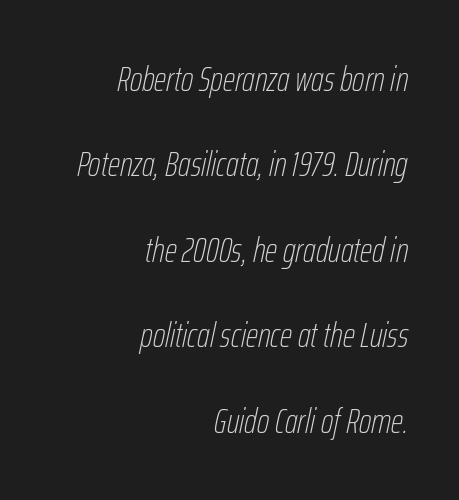
Q: Is the text bold? A: No.
Q: Is the text italic (slanted)? A: Yes, it leans right by about 12 degrees.
Q: Is the text underlined? A: No.
Q: How is the paragraph aligned? A: Right-aligned.
Q: Is the spacing between letters normal or unusually wide? A: Normal.
Q: Is the spacing between lines tight, normal or loose? A: Loose.
Q: Width (condensed, normal, or wide)? A: Condensed.
Q: Stroke contrast? A: Low.
Q: x-height? A: Medium.
Q: Monospaced? A: No.
